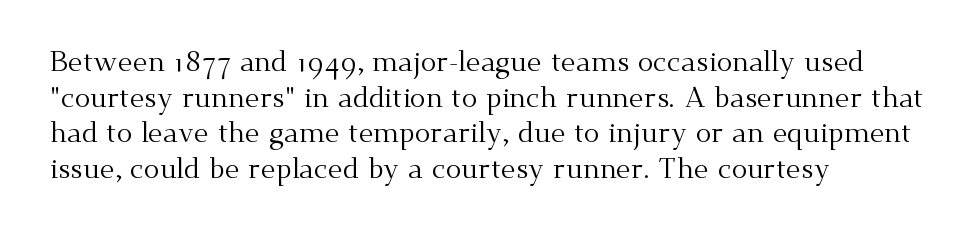
The image shows 29 px regular-weight serif type, upright; set left-aligned, line spacing 1.23x, normal letter spacing, not underlined; medium stroke contrast and a small x-height.
